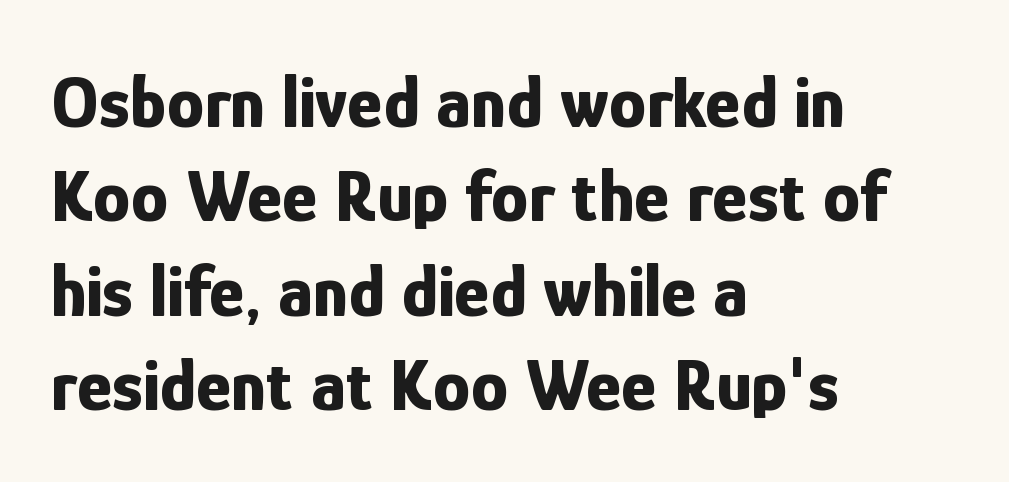
The image shows 75 px bold, condensed sans-serif type, upright; set left-aligned, normal line spacing (1.26x), normal letter spacing, not underlined; low stroke contrast and a medium x-height.
